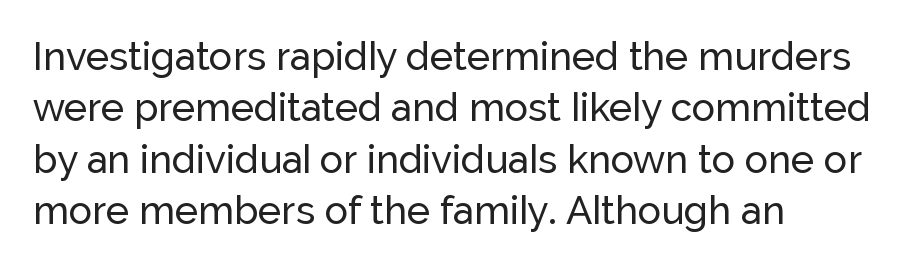
Classification — sans serif. Tracking here is standard; glyphs follow each other at the usual distance. The ragged edge is on the right, which tells us the setting is flush left. Check the space under the baseline: it is left empty.
